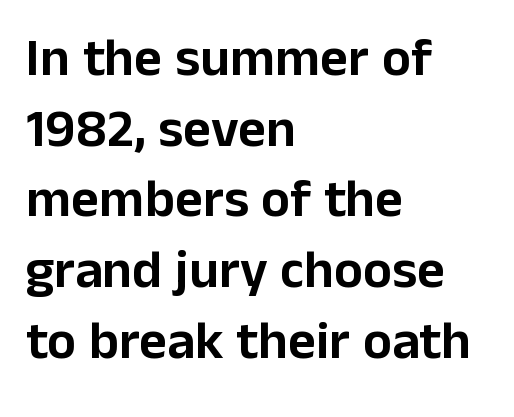
{"serif": "no", "italic": "no", "width": "normal", "stroke_contrast": "low", "x_height": "medium", "monospaced": "no", "underline": "no", "align": "left", "line_spacing": "normal", "line_spacing_ratio": 1.31, "letter_spacing": "normal", "letter_spacing_em": 0.0, "glyph_px": 54}
